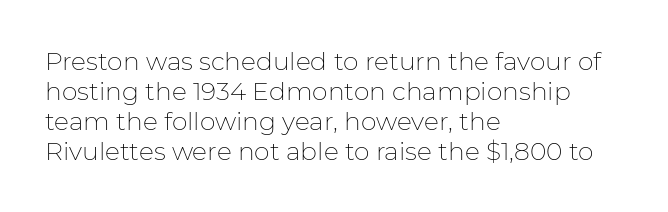
Q: Is the text bold? A: No.
Q: Is the text italic (slanted)? A: No, it is upright.
Q: Is the text underlined? A: No.
Q: How is the paragraph aligned? A: Left-aligned.
Q: Is the spacing between letters normal or unusually wide? A: Normal.
